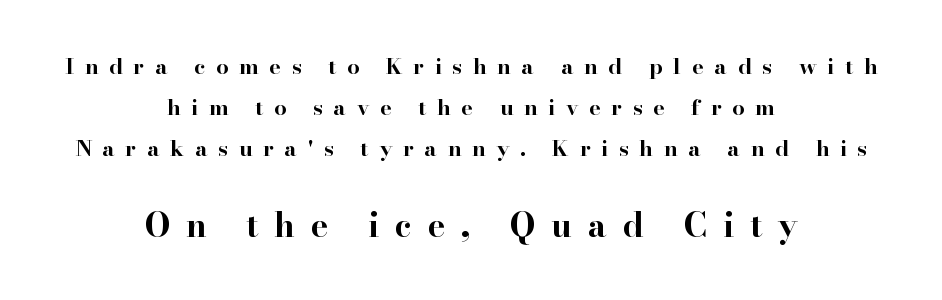
The image shows 33 px bold, wide serif type, upright; set centered, line spacing 1.87x, unusually wide letter spacing (+0.48 em), not underlined; the second (bottom) block is 1.5x larger; high stroke contrast and a small x-height.
